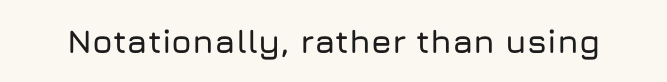
{"serif": "no", "italic": "no", "width": "normal", "stroke_contrast": "low", "x_height": "medium", "monospaced": "no", "underline": "no", "letter_spacing": "normal", "letter_spacing_em": 0.0, "glyph_px": 33}
